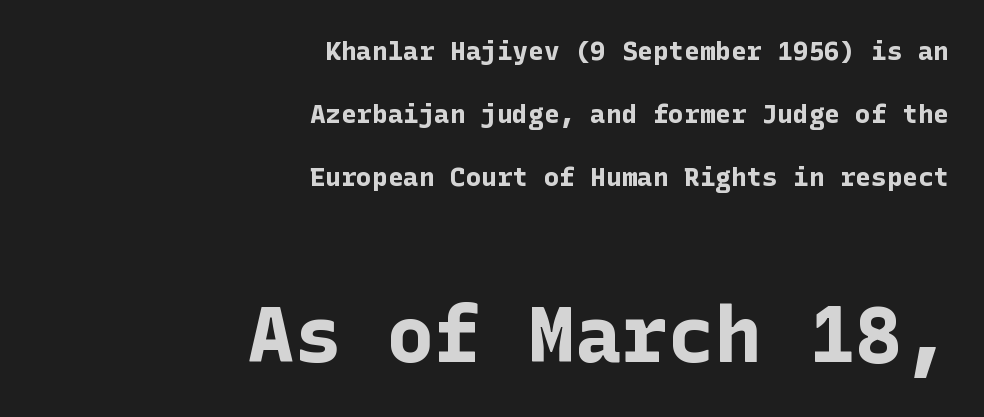
The image shows 78 px bold sans-serif type, upright; set right-aligned, loose line spacing (2.43x), normal letter spacing, not underlined; the second (bottom) block is 3.0x larger; low stroke contrast and a medium x-height.
